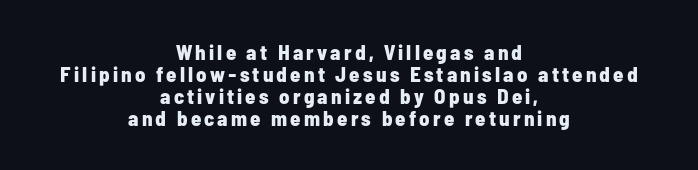
The designer dialed line spacing down below the default. In terms of posture, this sample is upright. Each line is balanced around a shared central axis. The strokes are fattened all the way to bold. The foot of each line stays bare and open.
